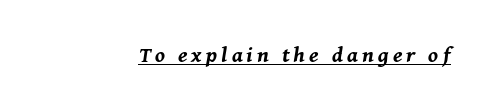
There's an unmistakable incline to the writing here. Compared with undecorated copy, this sample adds a rule below the words. I'd describe the lettering as bold — thick and assertive.
